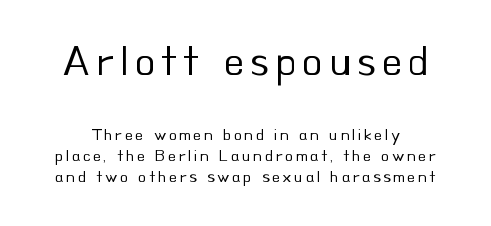
{"serif": "no", "italic": "no", "bold": "no", "weight": "regular", "width": "normal", "stroke_contrast": "low", "x_height": "small", "monospaced": "no", "underline": "no", "line_spacing_ratio": 1.24, "larger_block": "first", "size_ratio": 2.47, "glyph_px": 42}
